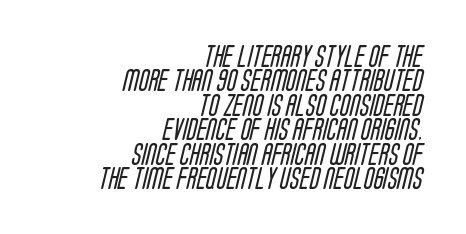
{"bold": "no", "underline": "no", "align": "right", "line_spacing": "tight", "line_spacing_ratio": 1.06, "letter_spacing": "normal", "letter_spacing_em": 0.0, "glyph_px": 23}
